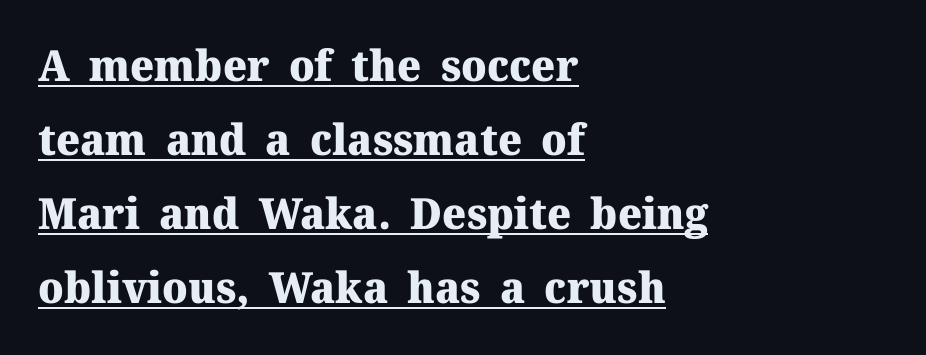
The image shows 43 px heavy serif type, upright; set left-aligned, line spacing 1.72x, normal letter spacing, underlined; medium stroke contrast and a medium x-height.
